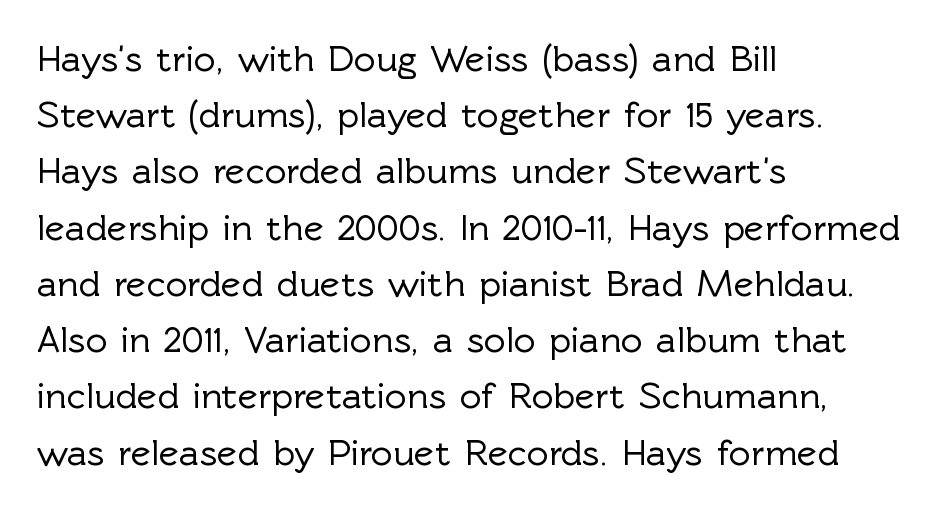
This is the regular roman posture of the typeface. Typeset ragged right — the left edge is the straight one. How are the letters spaced? Ordinarily, with no added tracking. Unlike a traditional serif, this face leaves its strokes unadorned. Descenders are the only things crossing below the line.
